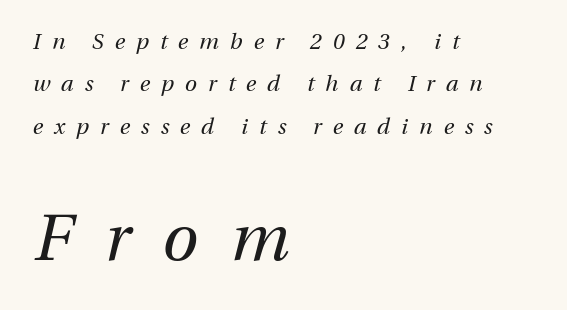
The image shows 65 px regular-weight type, italic (leaning right); set left-aligned, loose line spacing (1.93x), unusually wide letter spacing (+0.5 em), not underlined; the second (bottom) block is 2.95x larger; medium stroke contrast and a medium x-height.
